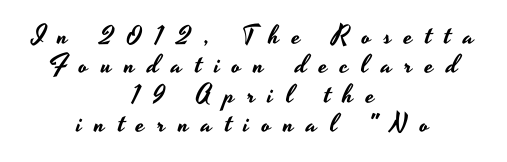
The image shows 26 px text type; set centered, tight line spacing (1.13x), unusually wide letter spacing (+0.49 em), not underlined.
